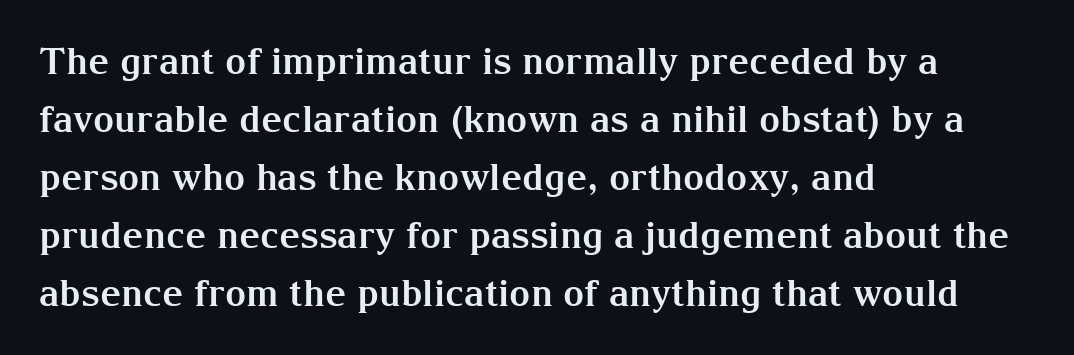
The lettering stays uniformly vertical, giving the passage a roman look. A bare baseline throughout the passage. The ragged edge is on the right, which tells us the setting is flush left. The face used here is proportionally spaced, like ordinary book or web type. Evenly set lines give the paragraph a standard silhouette.
